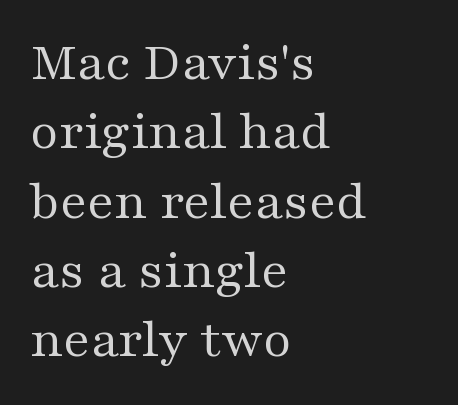
{"serif": "yes", "italic": "no", "bold": "no", "weight": "regular", "width": "wide", "stroke_contrast": "medium", "x_height": "medium", "monospaced": "no", "underline": "no", "align": "left", "line_spacing": "normal", "line_spacing_ratio": 1.26, "letter_spacing": "normal", "letter_spacing_em": 0.0, "glyph_px": 55}
